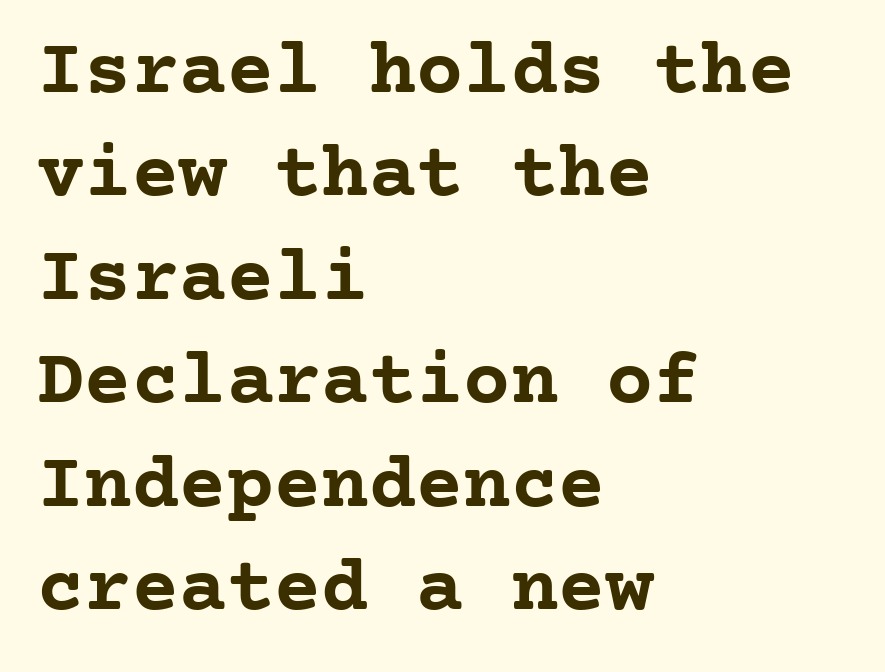
Q: Is the text bold? A: Yes.
Q: Is the text italic (slanted)? A: No, it is upright.
Q: Is the typeface a serif or a sans-serif typeface? A: Serif.
Q: Is the text underlined? A: No.
Q: How is the paragraph aligned? A: Left-aligned.
Q: Is the spacing between letters normal or unusually wide? A: Normal.
Q: Is the spacing between lines tight, normal or loose? A: Normal.
Q: Width (condensed, normal, or wide)? A: Normal.
Q: Stroke contrast? A: Low.
Q: x-height? A: Medium.
Q: Monospaced? A: Yes.
